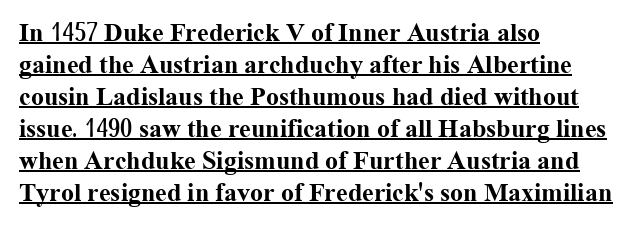
The image shows 26 px bold type, upright; set left-aligned, line spacing 1.23x, normal letter spacing, underlined.
